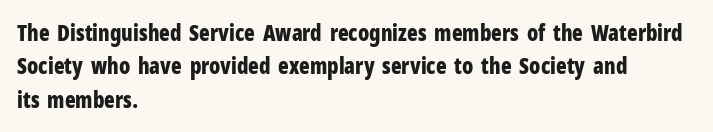
Q: Is the text bold? A: Yes.
Q: Is the text italic (slanted)? A: No, it is upright.
Q: Is the text underlined? A: No.
Q: How is the paragraph aligned? A: Left-aligned.
Q: Is the spacing between letters normal or unusually wide? A: Normal.
Q: Is the spacing between lines tight, normal or loose? A: Normal.
